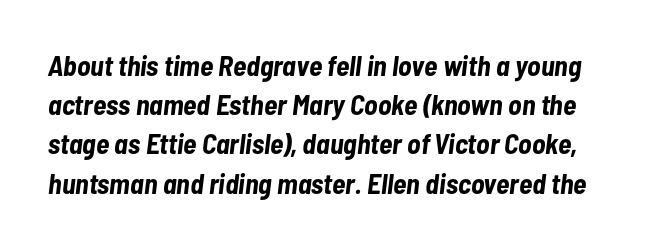
Q: Is the text bold? A: Yes.
Q: Is the text italic (slanted)? A: Yes, it leans right by about 7 degrees.
Q: Is the text underlined? A: No.
Q: Is the spacing between letters normal or unusually wide? A: Normal.
Q: Is the spacing between lines tight, normal or loose? A: Normal.
Q: Width (condensed, normal, or wide)? A: Condensed.
Q: Stroke contrast? A: Low.
Q: x-height? A: Medium.
Q: Monospaced? A: No.
